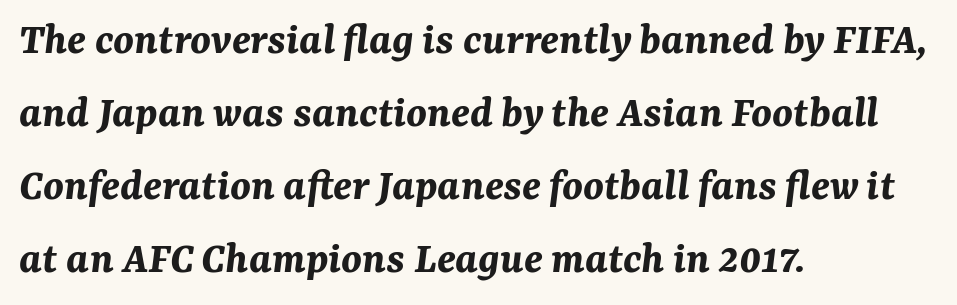
{"italic": "yes", "lean": "right", "slant_degrees": 7, "bold": "yes", "weight": "bold", "width": "normal", "stroke_contrast": "medium", "x_height": "medium", "monospaced": "no", "underline": "no", "align": "left", "line_spacing": "normal", "line_spacing_ratio": 1.59, "letter_spacing": "normal", "letter_spacing_em": 0.0, "glyph_px": 46}
